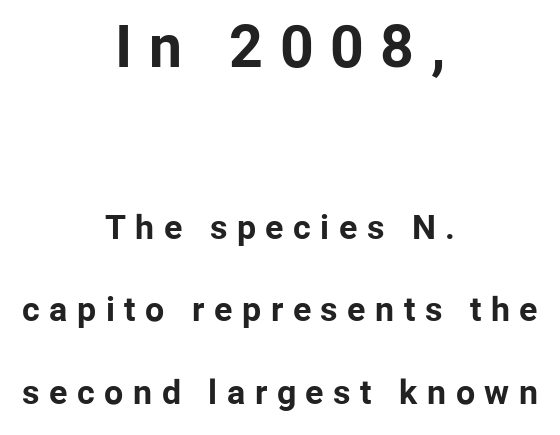
{"serif": "no", "italic": "no", "bold": "yes", "weight": "bold", "width": "normal", "stroke_contrast": "low", "x_height": "medium", "monospaced": "no", "underline": "no", "align": "center", "line_spacing": "loose", "line_spacing_ratio": 2.43, "letter_spacing": "wide", "letter_spacing_em": 0.28, "larger_block": "first", "size_ratio": 1.74, "glyph_px": 59}
